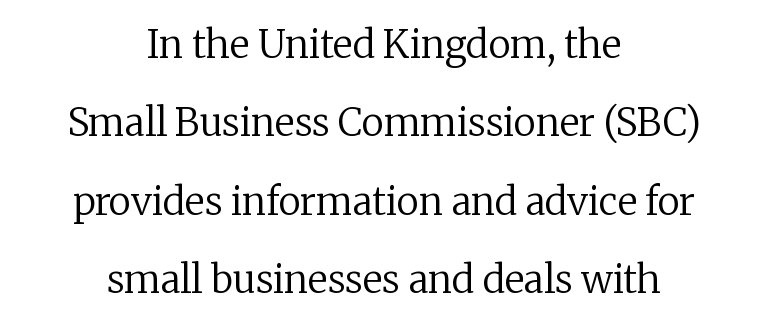
{"serif": "yes", "italic": "no", "bold": "no", "weight": "regular", "width": "normal", "stroke_contrast": "low", "x_height": "medium", "monospaced": "no", "underline": "no", "align": "center", "line_spacing": "loose", "line_spacing_ratio": 2.06, "letter_spacing": "normal", "letter_spacing_em": 0.0, "glyph_px": 38}
